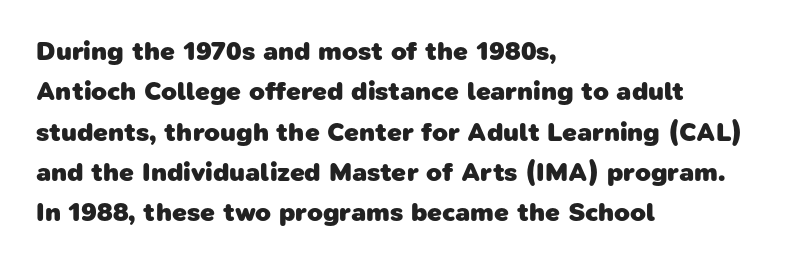
The image shows 26 px bold type; set left-aligned, normal line spacing (1.55x), normal letter spacing, not underlined.
